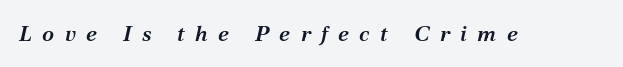
{"italic": "yes", "lean": "right", "slant_degrees": 12, "bold": "semi", "underline": "no", "letter_spacing": "wide", "letter_spacing_em": 0.47, "glyph_px": 22}
